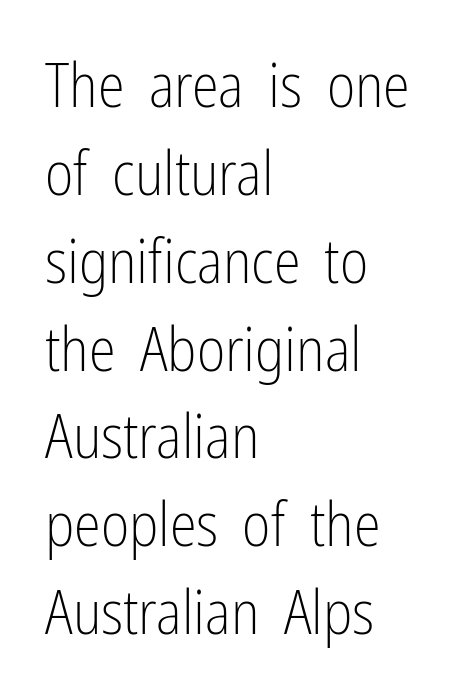
Which margin do the lines hug? The left one — the right edge is uneven. Successive baselines arrive at the customary interval. The letters advance in unequal steps, a hallmark of proportional type. Quick note: not italic, upright. The letterforms sit at book weight or below.
